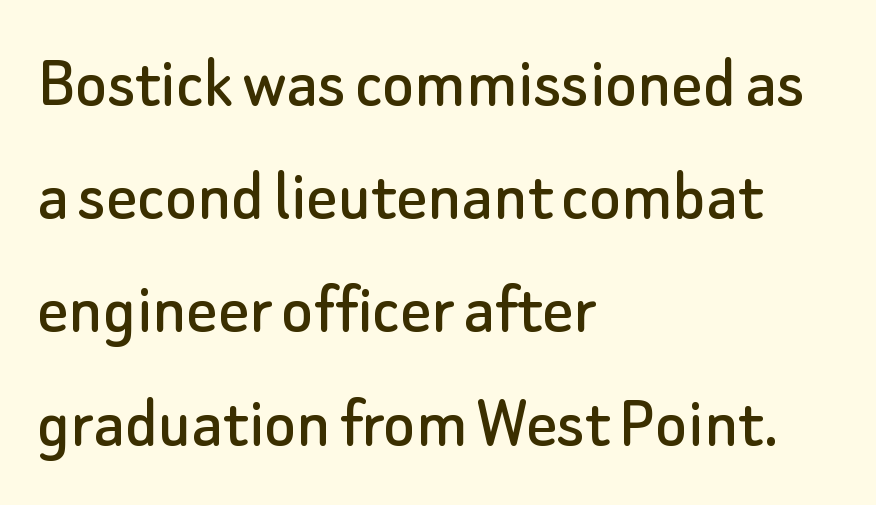
{"serif": "no", "italic": "no", "width": "normal", "stroke_contrast": "low", "x_height": "small", "monospaced": "no", "underline": "no", "align": "left", "line_spacing": "normal", "line_spacing_ratio": 1.51, "letter_spacing": "normal", "letter_spacing_em": 0.0, "glyph_px": 75}
